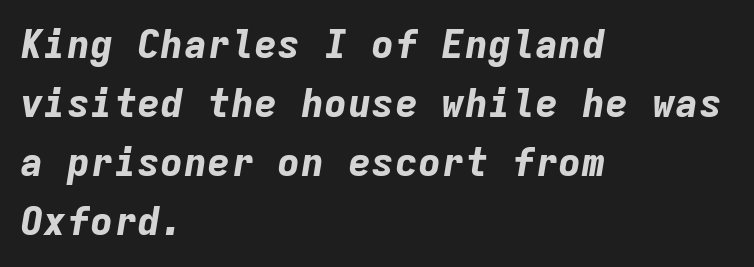
{"italic": "yes", "lean": "right", "slant_degrees": 9, "bold": "yes", "weight": "bold", "width": "normal", "stroke_contrast": "low", "x_height": "medium", "monospaced": "yes", "underline": "no", "align": "left", "line_spacing": "normal", "line_spacing_ratio": 1.51, "letter_spacing": "normal", "letter_spacing_em": 0.0, "glyph_px": 39}
